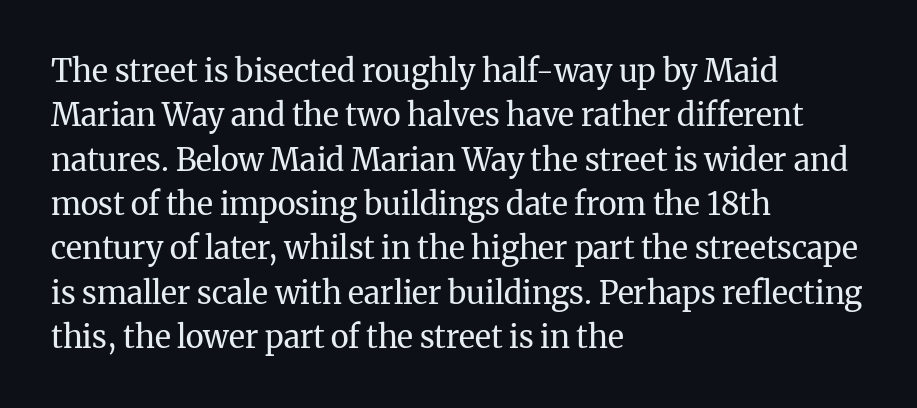
{"serif": "yes", "italic": "no", "bold": "no", "weight": "regular", "width": "normal", "stroke_contrast": "medium", "x_height": "medium", "monospaced": "no", "underline": "no", "align": "left", "line_spacing": "normal", "line_spacing_ratio": 1.43, "letter_spacing": "normal", "letter_spacing_em": 0.0, "glyph_px": 31}
